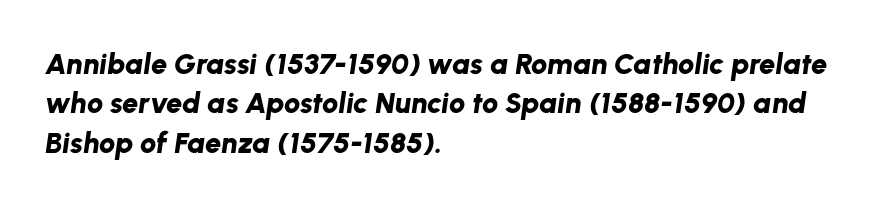
Q: Is the text bold? A: Yes.
Q: Is the text italic (slanted)? A: Yes, it leans right by about 8 degrees.
Q: Is the text underlined? A: No.
Q: How is the paragraph aligned? A: Left-aligned.
Q: Is the spacing between letters normal or unusually wide? A: Normal.
Q: Is the spacing between lines tight, normal or loose? A: Normal.
Q: Width (condensed, normal, or wide)? A: Normal.
Q: Stroke contrast? A: Low.
Q: x-height? A: Medium.
Q: Monospaced? A: No.
